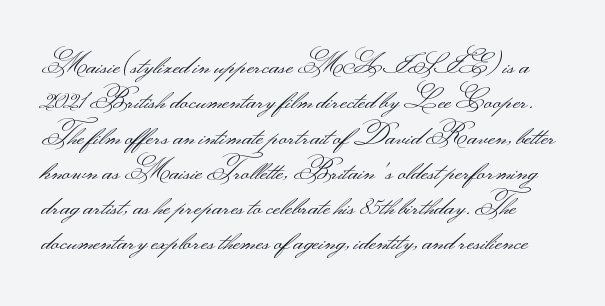
{"serif": "no", "bold": "no", "weight": "light", "width": "wide", "stroke_contrast": "medium", "monospaced": "no", "underline": "no", "line_spacing": "normal", "line_spacing_ratio": 1.26, "letter_spacing": "normal", "letter_spacing_em": 0.0, "glyph_px": 28}
